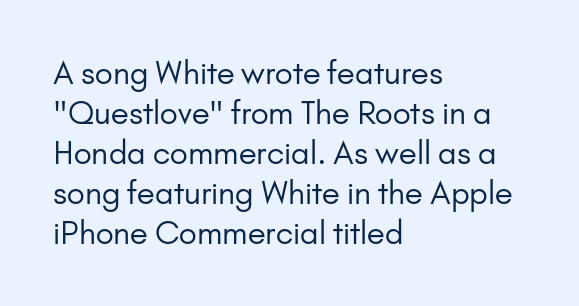
{"serif": "no", "italic": "no", "bold": "no", "weight": "regular", "width": "normal", "stroke_contrast": "low", "x_height": "small", "monospaced": "no", "underline": "no", "align": "left", "line_spacing": "normal", "line_spacing_ratio": 1.29, "letter_spacing": "normal", "letter_spacing_em": 0.0, "glyph_px": 31}
